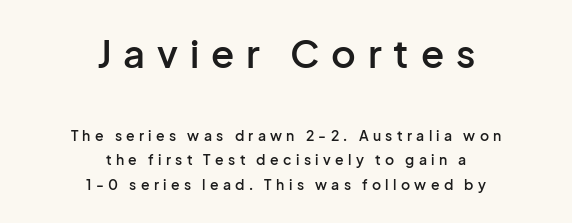
The image shows 38 px semibold sans-serif type, upright; set centered, line spacing 1.77x, unusually wide letter spacing (+0.31 em), not underlined; the first (top) block is 2.71x larger; low stroke contrast and a medium x-height.
